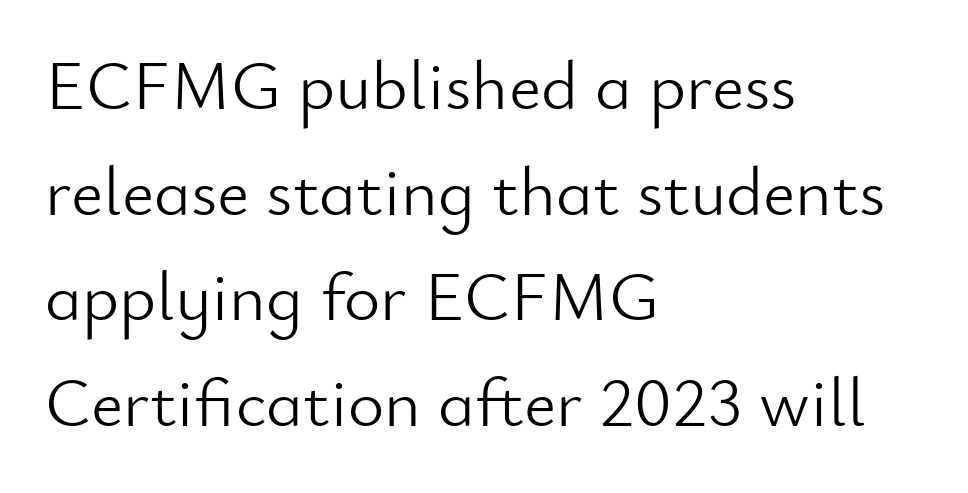
This sample is left-justified, so line endings fall wherever the words run out. Students, observe: this is what conventionally led text looks like. Is the letter spacing exaggerated? No — it looks like the ordinary default. Is there any slant? The stems are plumb. Compared with a typical body face, this is equally light or lighter still.
